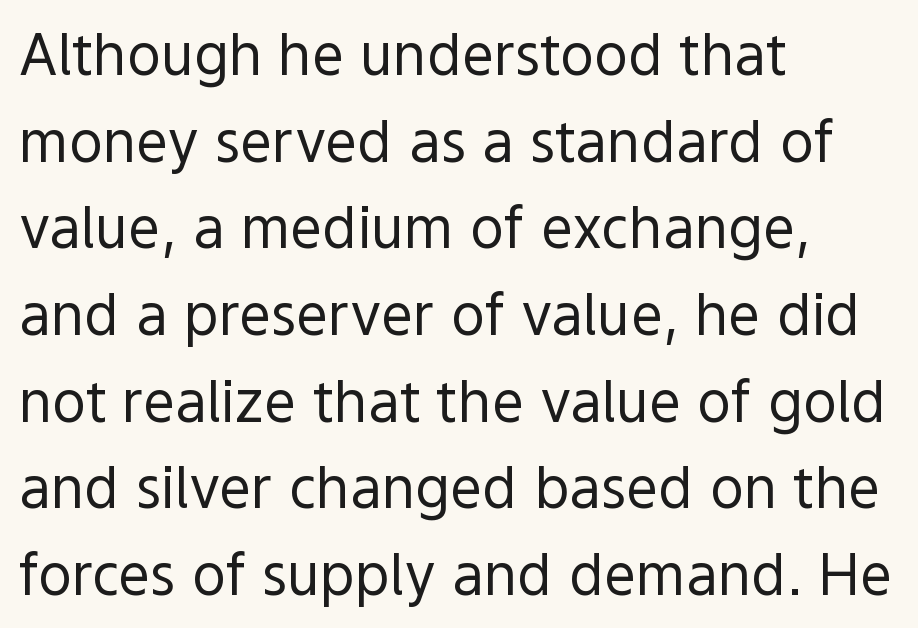
{"serif": "no", "italic": "no", "bold": "no", "weight": "regular", "width": "normal", "x_height": "medium", "monospaced": "no", "underline": "no", "align": "left", "line_spacing": "normal", "line_spacing_ratio": 1.52, "letter_spacing": "normal", "letter_spacing_em": 0.0, "glyph_px": 57}
